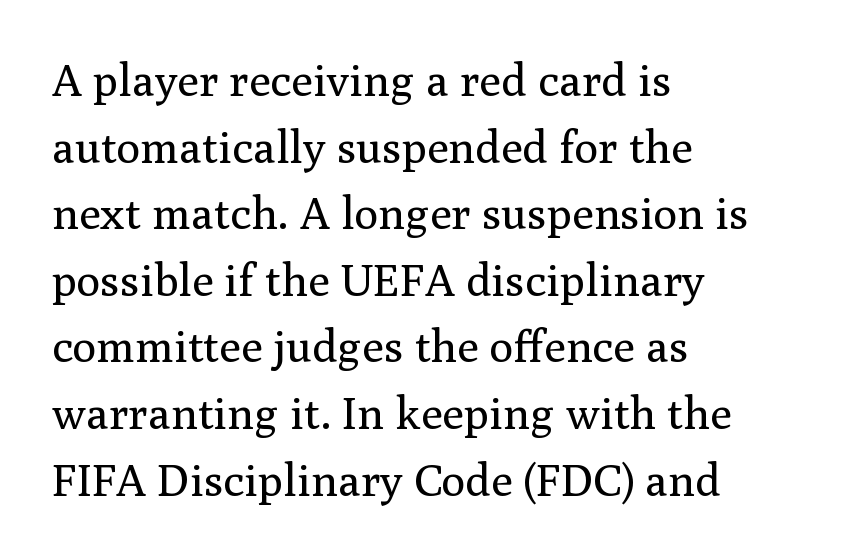
Q: Is the text bold? A: No.
Q: Is the text italic (slanted)? A: No, it is upright.
Q: Is the typeface a serif or a sans-serif typeface? A: Serif.
Q: Is the text underlined? A: No.
Q: How is the paragraph aligned? A: Left-aligned.
Q: Is the spacing between letters normal or unusually wide? A: Normal.
Q: Is the spacing between lines tight, normal or loose? A: Normal.
Q: Width (condensed, normal, or wide)? A: Normal.
Q: Stroke contrast? A: Medium.
Q: x-height? A: Medium.
Q: Monospaced? A: No.
